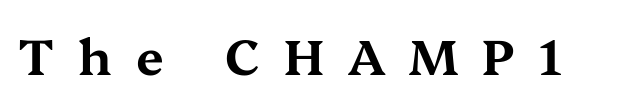
Looks like regular typesetting: each glyph gets only the width it needs. The glyphs in this specimen are seriffed. Loose tracking; the words dissolve into strings of separated letters. A roman cut, with each character standing at attention. Nobody drew a line under any word here.
